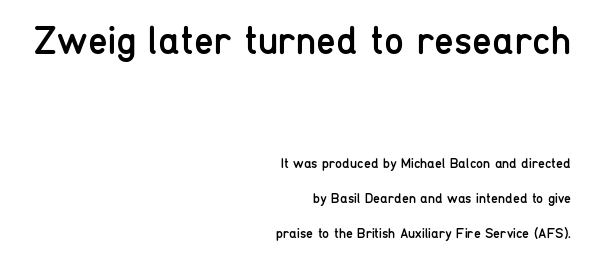
The image shows 40 px regular-weight, condensed sans-serif type, upright; set right-aligned, loose line spacing (2.5x), normal letter spacing, not underlined; the first (top) block is 2.86x larger; low stroke contrast and a medium x-height.
